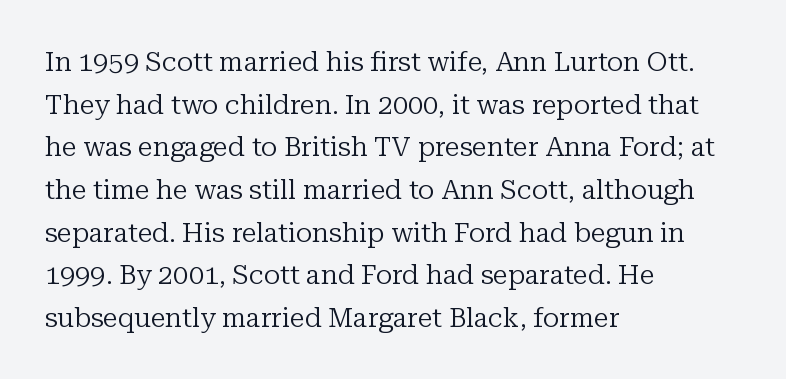
The ragged edge is on the right, which tells us the setting is flush left. Vertical strokes here are truly vertical. Heaviness? Minimal to ordinary, like unemphasized prose. Lines of text with bare space underneath.
